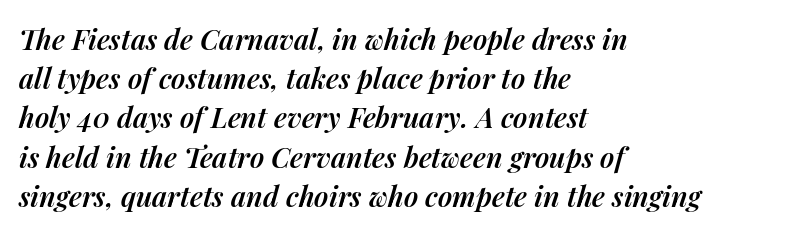
Q: Is the text bold? A: Semi-bold.
Q: Is the text italic (slanted)? A: Yes, it leans right by about 14 degrees.
Q: Is the text underlined? A: No.
Q: How is the paragraph aligned? A: Left-aligned.
Q: Is the spacing between letters normal or unusually wide? A: Normal.
Q: Is the spacing between lines tight, normal or loose? A: Normal.
Q: Width (condensed, normal, or wide)? A: Normal.
Q: Stroke contrast? A: Medium.
Q: x-height? A: Medium.
Q: Monospaced? A: No.
